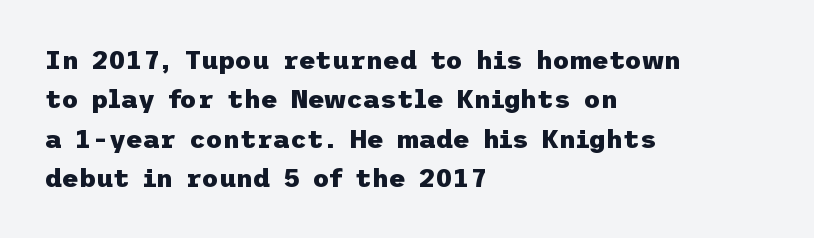
{"italic": "no", "bold": "yes", "underline": "no", "align": "left", "line_spacing": "normal", "line_spacing_ratio": 1.51, "letter_spacing": "normal", "letter_spacing_em": 0.0, "glyph_px": 26}
